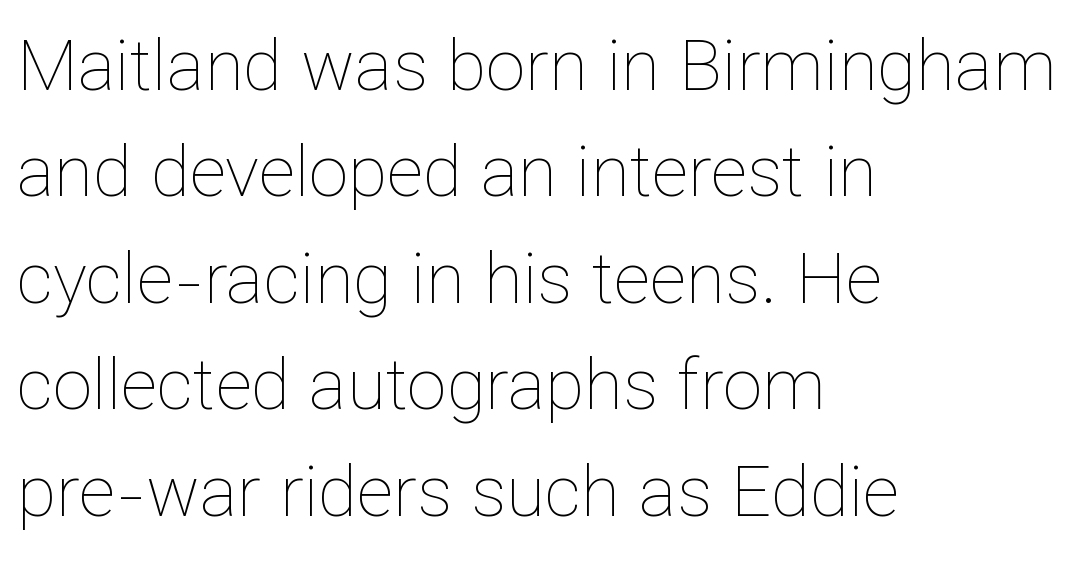
The image shows 71 px thin type, upright; set left-aligned, normal line spacing (1.5x), normal letter spacing, not underlined; low stroke contrast and a medium x-height.
